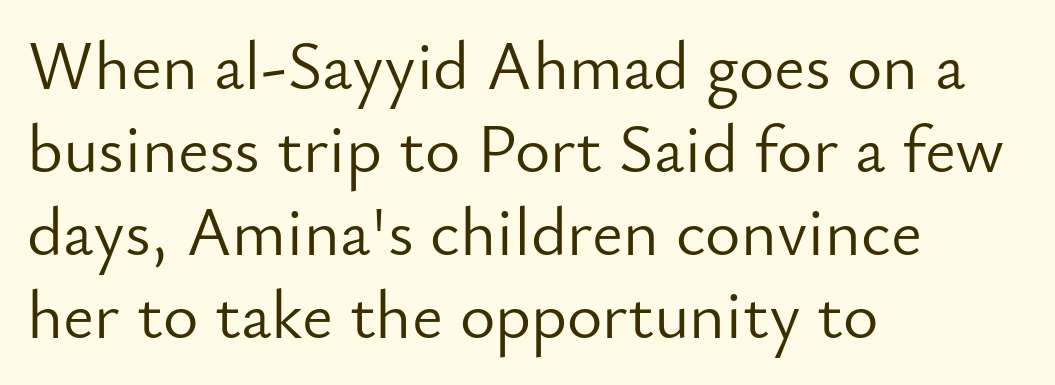
The image shows 68 px light sans-serif type, upright; set left-aligned, line spacing 1.22x, normal letter spacing, not underlined; low stroke contrast and a small x-height.
